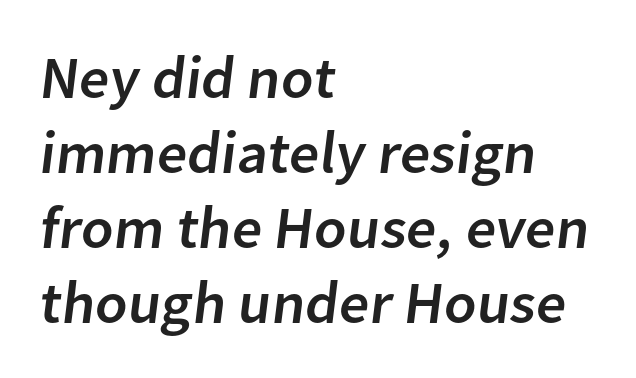
Q: Is the typeface a serif or a sans-serif typeface? A: Sans-serif.
Q: Is the text underlined? A: No.
Q: How is the paragraph aligned? A: Left-aligned.
Q: Is the spacing between letters normal or unusually wide? A: Normal.
Q: Is the spacing between lines tight, normal or loose? A: Normal.
Q: Width (condensed, normal, or wide)? A: Normal.
Q: Stroke contrast? A: Low.
Q: x-height? A: Medium.
Q: Monospaced? A: No.
